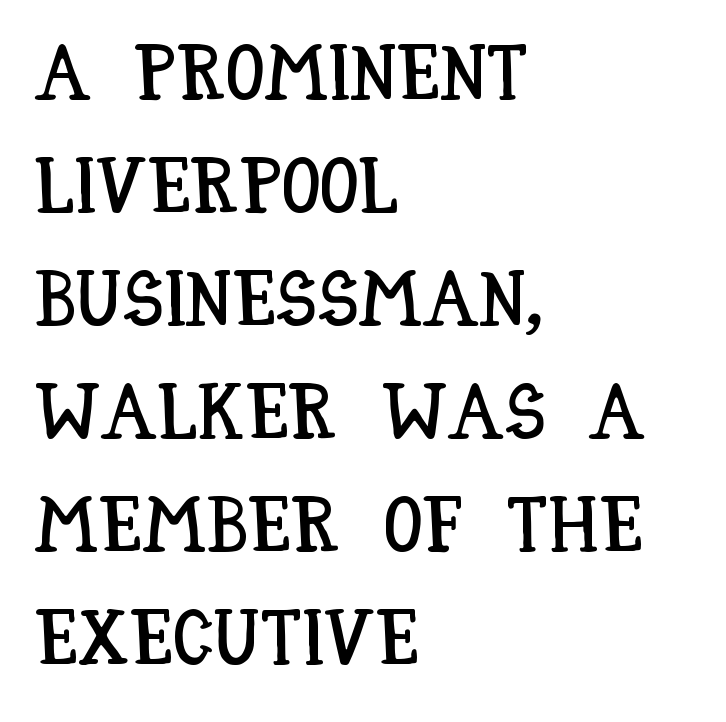
Q: Is the text italic (slanted)? A: No, it is upright.
Q: Is the text underlined? A: No.
Q: How is the paragraph aligned? A: Left-aligned.
Q: Is the spacing between letters normal or unusually wide? A: Normal.
Q: Is the spacing between lines tight, normal or loose? A: Normal.
Q: Width (condensed, normal, or wide)? A: Condensed.
Q: Stroke contrast? A: Low.
Q: x-height? A: Large.
Q: Monospaced? A: No.
